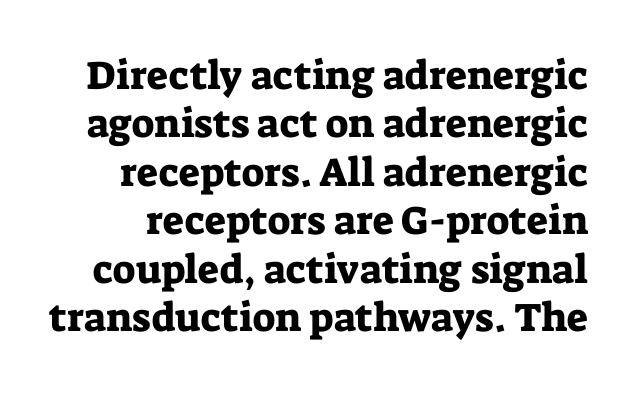
{"serif": "yes", "italic": "no", "width": "normal", "stroke_contrast": "low", "x_height": "medium", "monospaced": "no", "underline": "no", "line_spacing_ratio": 1.21, "letter_spacing": "normal", "letter_spacing_em": 0.0, "glyph_px": 40}
